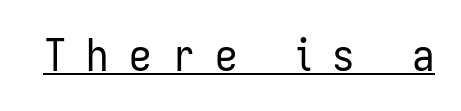
The image shows 45 px regular-weight, condensed sans-serif type, upright; set unusually wide letter spacing (+0.45 em), underlined; low stroke contrast and a medium x-height.
